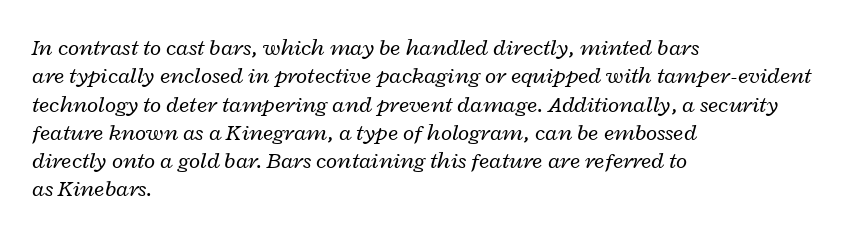
{"italic": "yes", "lean": "right", "slant_degrees": 12, "bold": "no", "underline": "no", "align": "left", "line_spacing_ratio": 1.23, "letter_spacing": "normal", "letter_spacing_em": 0.0, "glyph_px": 23}
